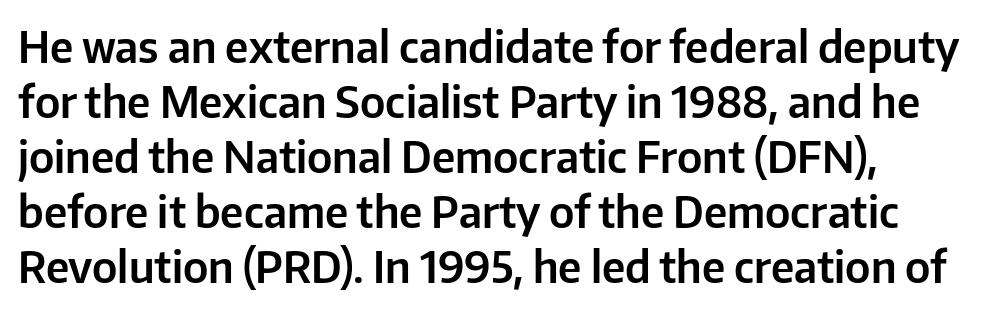
Posture: upright roman. Leftover space on each line is placed entirely after the last word. The rendering uses natural spacing where letterforms have individual widths. No extra tracking has been applied to these lines.
